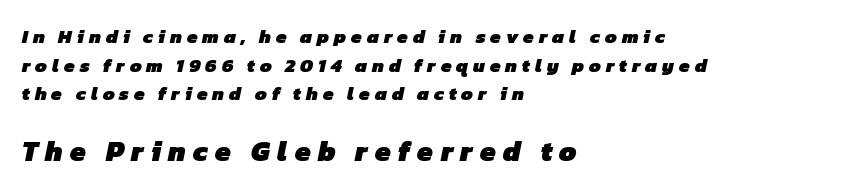
{"serif": "no", "bold": "yes", "weight": "heavy", "width": "normal", "stroke_contrast": "low", "x_height": "medium", "monospaced": "no", "underline": "no", "align": "left", "line_spacing": "normal", "line_spacing_ratio": 1.51, "letter_spacing": "wide", "letter_spacing_em": 0.26, "larger_block": "second", "size_ratio": 1.47, "glyph_px": 28}
